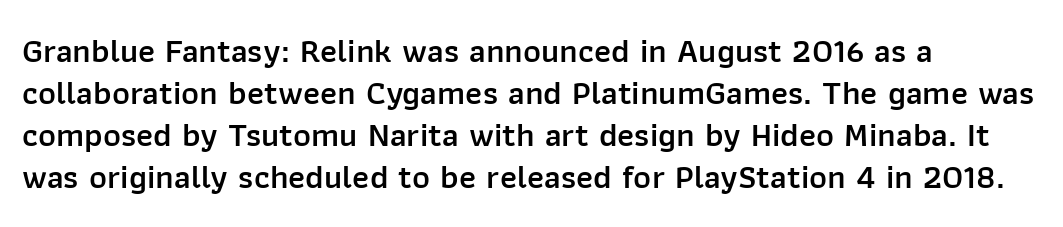
Caption: semibold face, moderately heavy strokes. Nope, not italic — everything's standing straight. This sample has the flowing, uneven cadence of proportional lettering. Tracking value appears to be zero — textbook default spacing.
